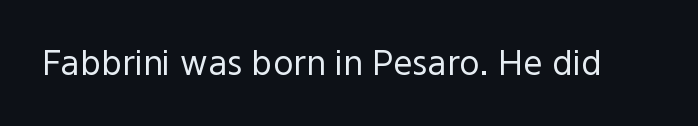
The image shows 34 px regular-weight sans-serif type, upright; set normal letter spacing, not underlined; a medium x-height.
